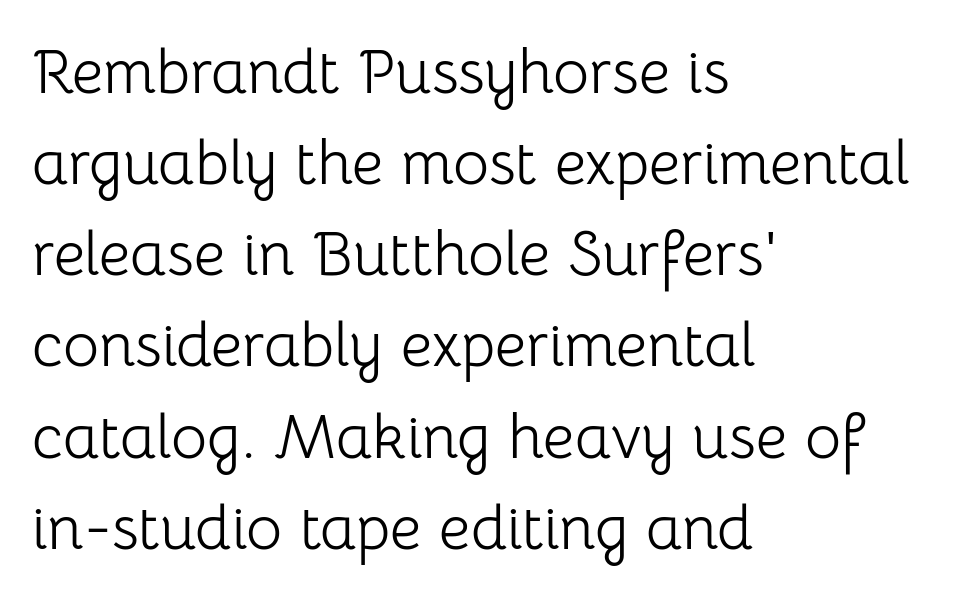
{"serif": "no", "italic": "no", "bold": "no", "weight": "light", "width": "normal", "stroke_contrast": "low", "x_height": "medium", "monospaced": "no", "underline": "no", "align": "left", "line_spacing": "normal", "line_spacing_ratio": 1.47, "letter_spacing": "normal", "letter_spacing_em": 0.0, "glyph_px": 62}
